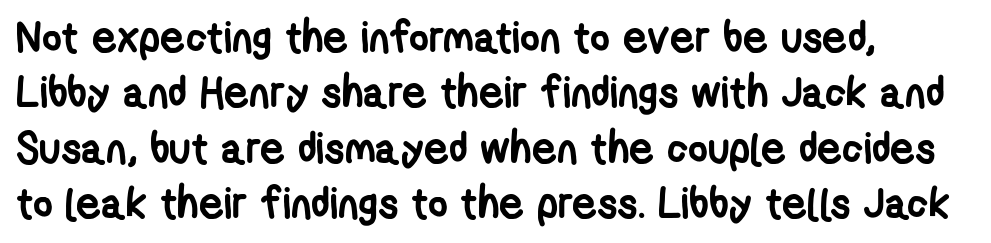
Q: Is the text bold? A: Yes.
Q: Is the typeface a serif or a sans-serif typeface? A: Sans-serif.
Q: Is the text underlined? A: No.
Q: How is the paragraph aligned? A: Left-aligned.
Q: Is the spacing between letters normal or unusually wide? A: Normal.
Q: Is the spacing between lines tight, normal or loose? A: Normal.
Q: Width (condensed, normal, or wide)? A: Condensed.
Q: Stroke contrast? A: Low.
Q: x-height? A: Medium.
Q: Monospaced? A: No.
